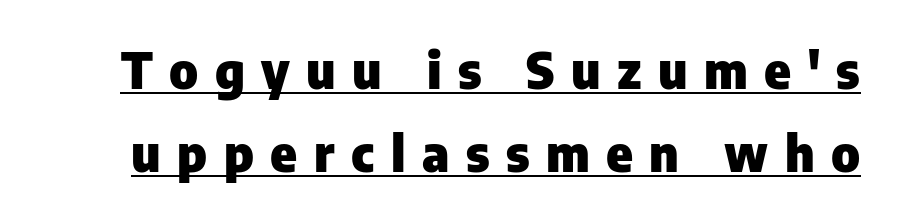
The image shows 50 px heavy sans-serif type, upright; set normal line spacing (1.67x), unusually wide letter spacing (+0.33 em), underlined; low stroke contrast and a medium x-height.
